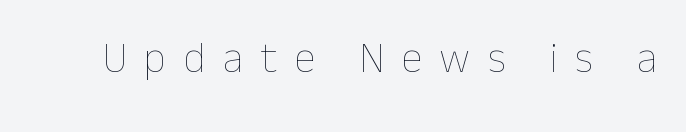
{"italic": "no", "bold": "no", "weight": "thin", "width": "normal", "stroke_contrast": "low", "x_height": "medium", "monospaced": "no", "underline": "no", "letter_spacing": "wide", "letter_spacing_em": 0.4, "glyph_px": 43}
